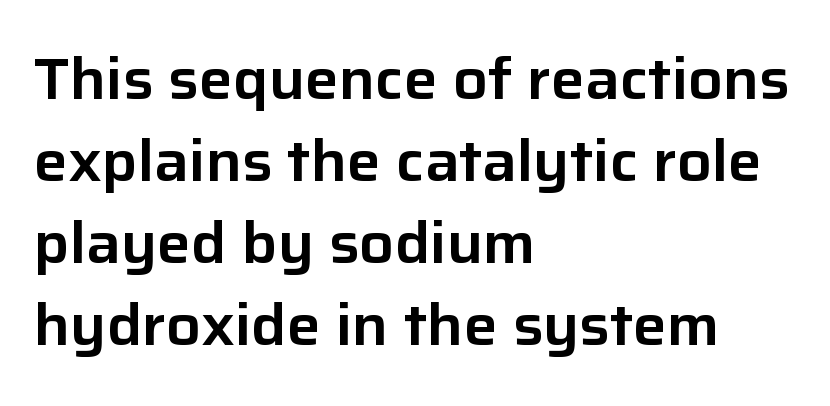
Q: Is the text italic (slanted)? A: No, it is upright.
Q: Is the typeface a serif or a sans-serif typeface? A: Sans-serif.
Q: Is the text underlined? A: No.
Q: How is the paragraph aligned? A: Left-aligned.
Q: Is the spacing between letters normal or unusually wide? A: Normal.
Q: Is the spacing between lines tight, normal or loose? A: Normal.
Q: Width (condensed, normal, or wide)? A: Normal.
Q: Stroke contrast? A: Low.
Q: x-height? A: Medium.
Q: Monospaced? A: No.
